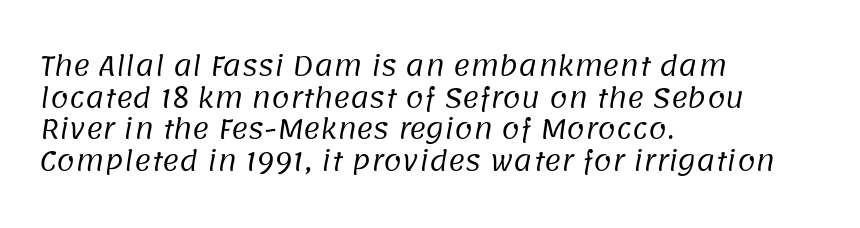
The image shows 26 px text type; set left-aligned, line spacing 1.22x, normal letter spacing, not underlined.
